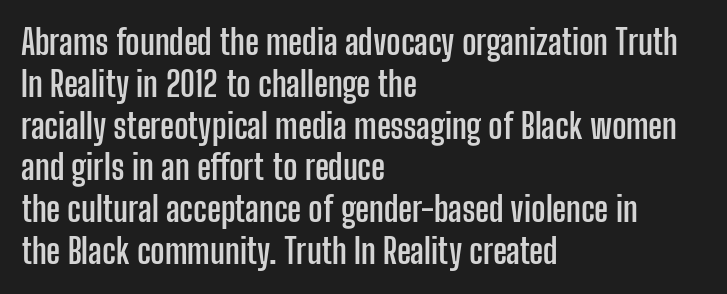
These lines were composed using upright roman letters. The paragraph shown leans on its left margin. Students, this is bold: see how much ink each stroke carries. The type is set solid horizontally, with unmodified tracking. Descenders are the only things crossing below the line. Are there feet on the stems? There aren't — it's a sans.
